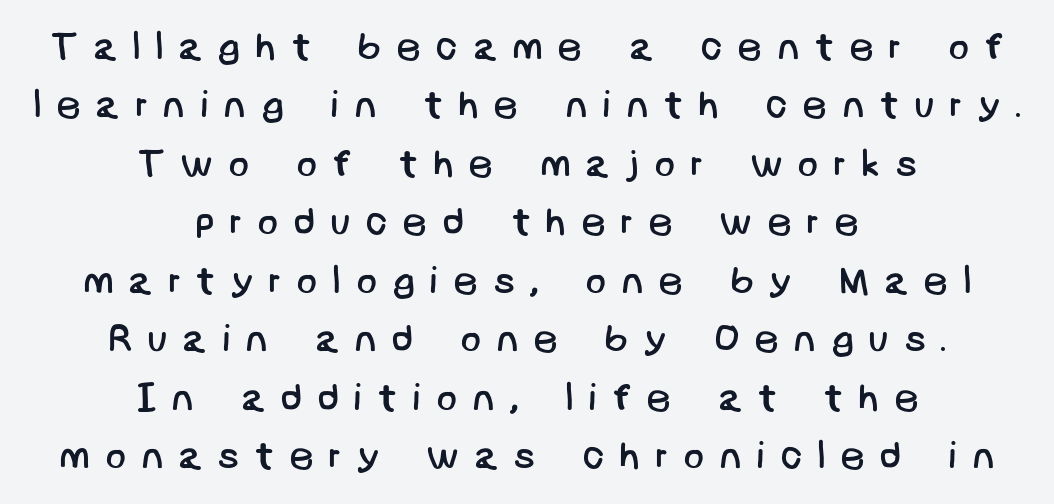
The designer went with a sans here, leaving each stem footless. A light-to-regular cut is what we see here. Honestly, the letter spacing is so wide it's the main thing you notice. Vertically, the passage feels balanced, rows spaced as you'd expect.
